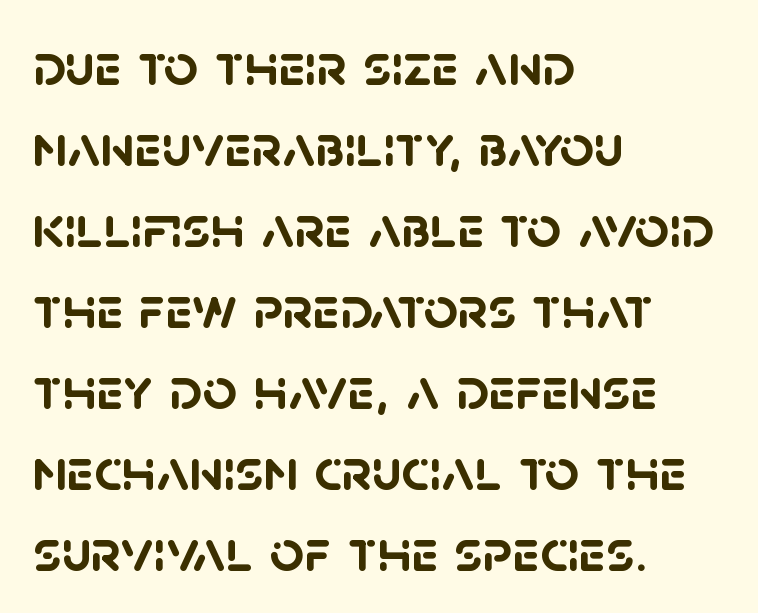
{"serif": "no", "bold": "yes", "weight": "semibold", "width": "normal", "stroke_contrast": "low", "x_height": "large", "monospaced": "no", "underline": "no", "align": "left", "line_spacing": "normal", "line_spacing_ratio": 1.35, "letter_spacing": "normal", "letter_spacing_em": 0.0, "glyph_px": 60}
